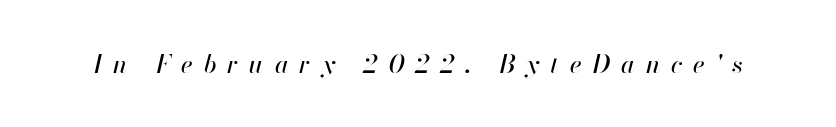
{"italic": "yes", "lean": "right", "slant_degrees": 13, "underline": "no", "letter_spacing": "wide", "letter_spacing_em": 0.44, "glyph_px": 25}
